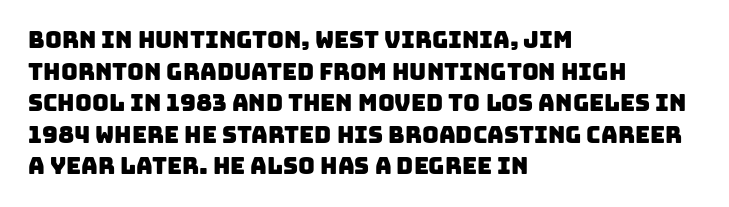
The image shows 23 px text type; set left-aligned, normal line spacing (1.37x), normal letter spacing, not underlined.
